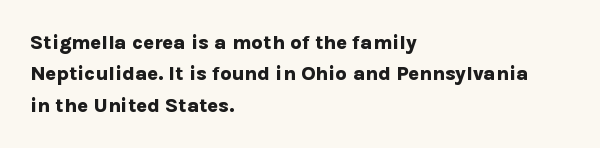
Ascenders rise straight up at ninety degrees. Just letters on the line, the space beneath them empty. Normally led — the rows are evenly, conventionally spaced. Here the glyphs are tracked normally, forming tight word shapes. The characters look thick and weighty, a clear bold.
